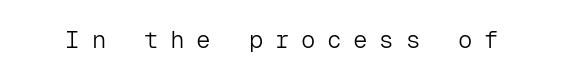
Rendered with straight, roman letterforms. Students, note that the glyphs here are deliberately spaced far apart. These glyphs show unthickened strokes, regular width or finer. Nobody drew a line under any word here.
